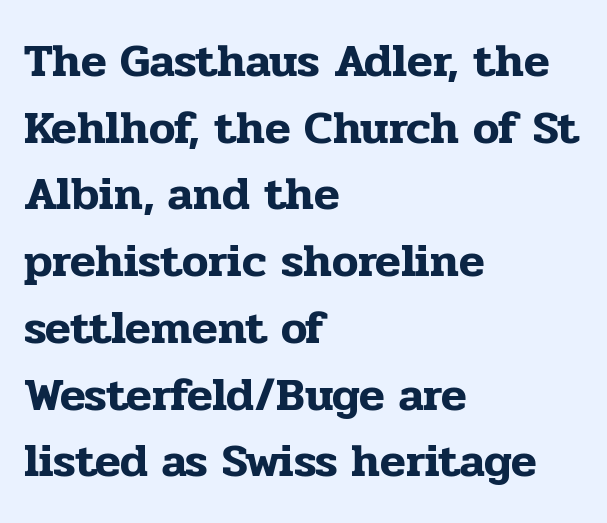
{"serif": "yes", "italic": "no", "width": "normal", "stroke_contrast": "low", "x_height": "medium", "monospaced": "no", "underline": "no", "align": "left", "line_spacing": "normal", "line_spacing_ratio": 1.42, "letter_spacing": "normal", "letter_spacing_em": 0.0, "glyph_px": 47}
